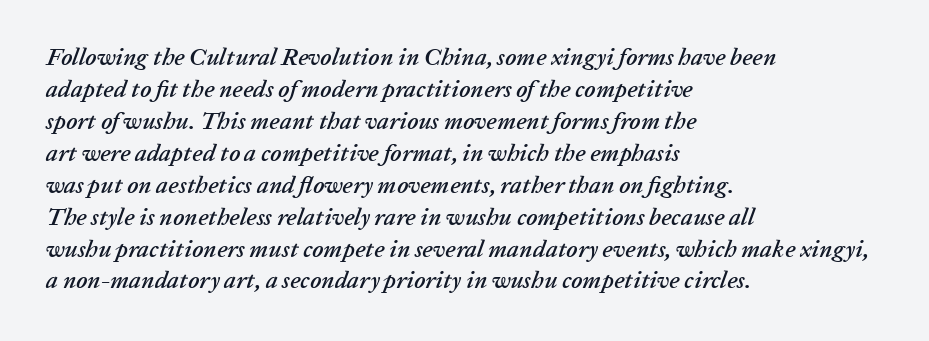
{"italic": "yes", "lean": "right", "slant_degrees": 20, "underline": "no", "align": "left", "line_spacing": "normal", "line_spacing_ratio": 1.33, "letter_spacing": "normal", "letter_spacing_em": 0.0, "glyph_px": 24}
